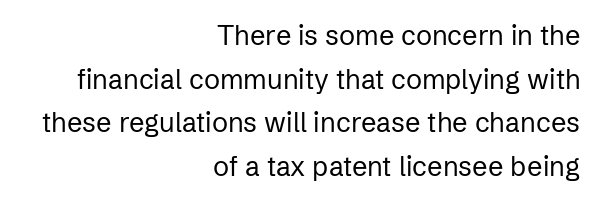
The letters stand upright; this is a roman face. The type is set solid horizontally, with unmodified tracking. Compared with typical paragraphs, the rows here are spaced about the same. Any mark beneath the type? The region is blank. Short and long lines alike share a common ending point at right.
